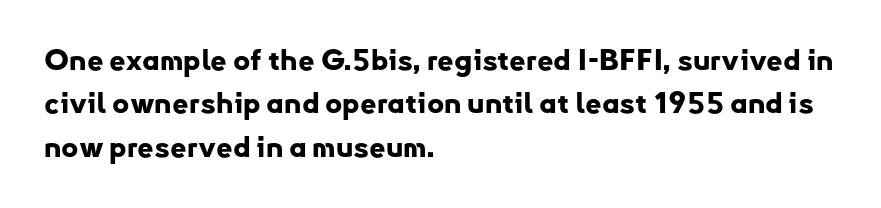
Q: Is the text bold? A: Yes.
Q: Is the text italic (slanted)? A: No, it is upright.
Q: Is the typeface a serif or a sans-serif typeface? A: Sans-serif.
Q: Is the text underlined? A: No.
Q: How is the paragraph aligned? A: Left-aligned.
Q: Is the spacing between letters normal or unusually wide? A: Normal.
Q: Is the spacing between lines tight, normal or loose? A: Normal.
Q: Width (condensed, normal, or wide)? A: Normal.
Q: Stroke contrast? A: Low.
Q: x-height? A: Small.
Q: Monospaced? A: No.
